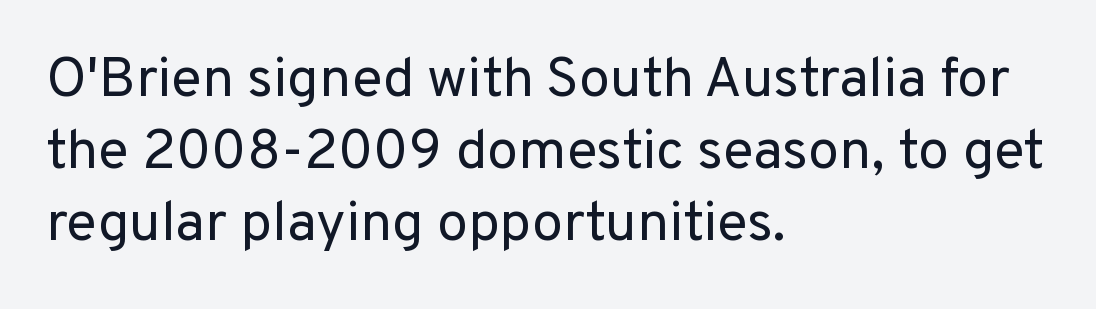
Posture: straight, roman, zero tilt. Left-aligned paragraph, ragged on the right. The foot of each line stays bare and open. Stroke thickness stays within the range of a standard reading face or lighter.
